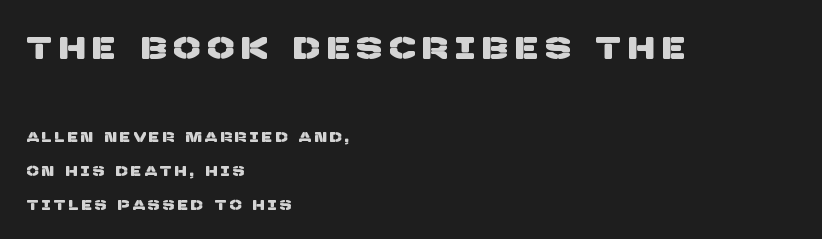
The face used here is rendered with a markedly widened letterfit. Honestly, there is no underline to notice here at all. One-word summary of the alignment: left. A typesetter would call this proportional, since set widths differ per character. Typographically, this falls in the sans-serif category. These two chunks differ in scale, with the top chunk taking the larger measure.
